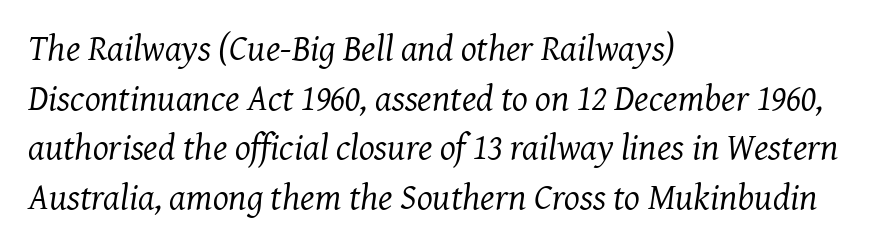
{"serif": "yes", "italic": "yes", "lean": "right", "slant_degrees": 7, "bold": "no", "weight": "regular", "width": "normal", "stroke_contrast": "medium", "x_height": "medium", "monospaced": "no", "underline": "no", "align": "left", "line_spacing": "normal", "line_spacing_ratio": 1.34, "letter_spacing": "normal", "letter_spacing_em": 0.0, "glyph_px": 37}
